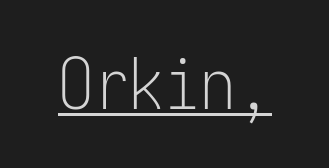
{"serif": "no", "italic": "no", "bold": "no", "weight": "light", "width": "condensed", "stroke_contrast": "low", "x_height": "medium", "underline": "yes", "letter_spacing": "normal", "letter_spacing_em": 0.0, "glyph_px": 71}
